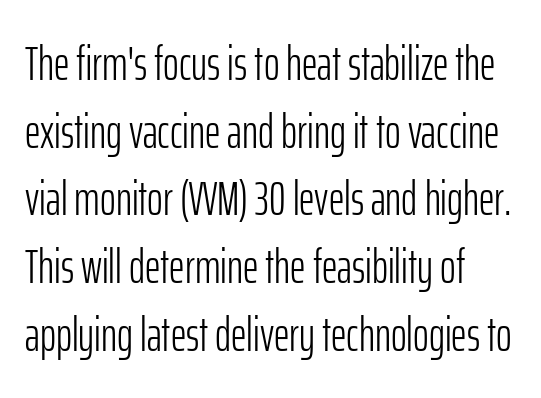
Q: Is the text bold? A: No.
Q: Is the text italic (slanted)? A: No, it is upright.
Q: Is the typeface a serif or a sans-serif typeface? A: Sans-serif.
Q: Is the text underlined? A: No.
Q: How is the paragraph aligned? A: Left-aligned.
Q: Is the spacing between letters normal or unusually wide? A: Normal.
Q: Is the spacing between lines tight, normal or loose? A: Normal.
Q: Width (condensed, normal, or wide)? A: Condensed.
Q: Stroke contrast? A: Low.
Q: x-height? A: Medium.
Q: Monospaced? A: No.
